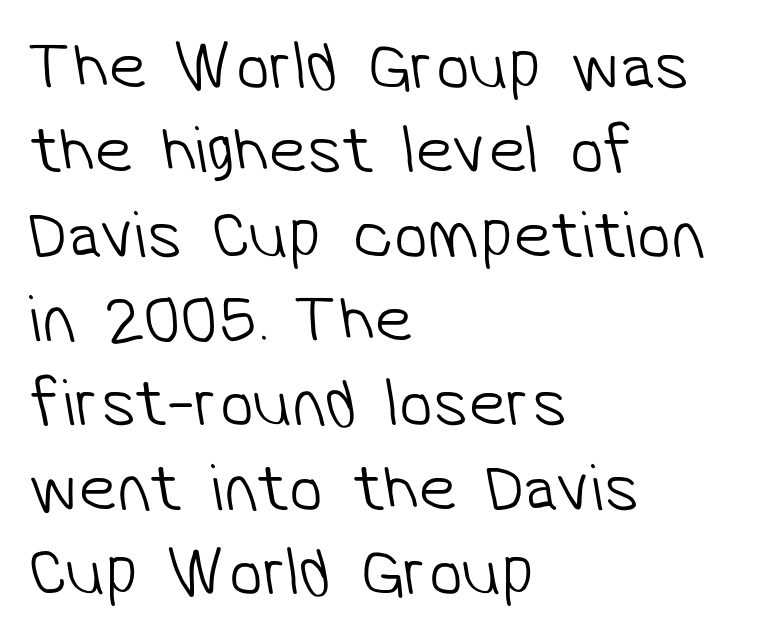
The face used here is proportionally spaced, like ordinary book or web type. Type without underlining. Nobody touched the tracking dial on this one. The strokes carry an ordinary text weight at most.
